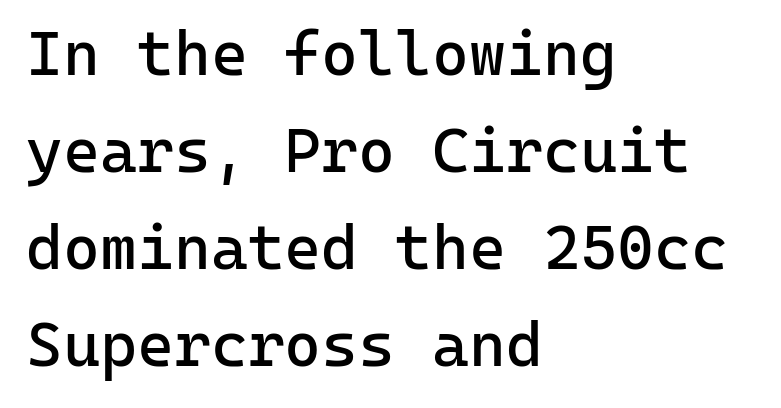
{"serif": "no", "italic": "no", "bold": "no", "weight": "regular", "width": "normal", "stroke_contrast": "low", "x_height": "medium", "monospaced": "yes", "underline": "no", "align": "left", "line_spacing": "normal", "line_spacing_ratio": 1.54, "letter_spacing": "normal", "letter_spacing_em": 0.0, "glyph_px": 63}
